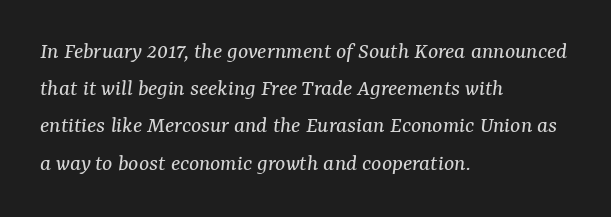
Q: Is the text bold? A: No.
Q: Is the text italic (slanted)? A: Yes, it leans right by about 7 degrees.
Q: Is the text underlined? A: No.
Q: How is the paragraph aligned? A: Left-aligned.
Q: Is the spacing between letters normal or unusually wide? A: Normal.
Q: Is the spacing between lines tight, normal or loose? A: Normal.
